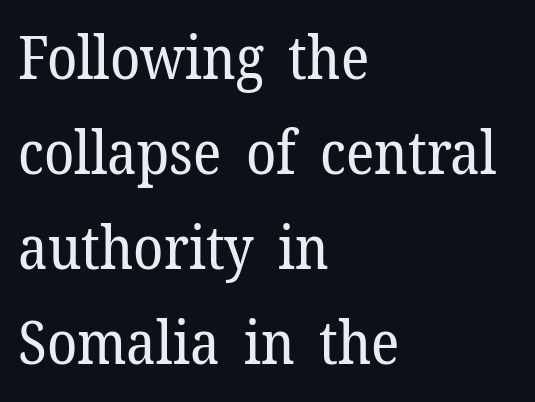
The image shows 61 px regular-weight serif type, upright; set left-aligned, normal line spacing (1.56x), normal letter spacing, not underlined; low stroke contrast and a medium x-height.
